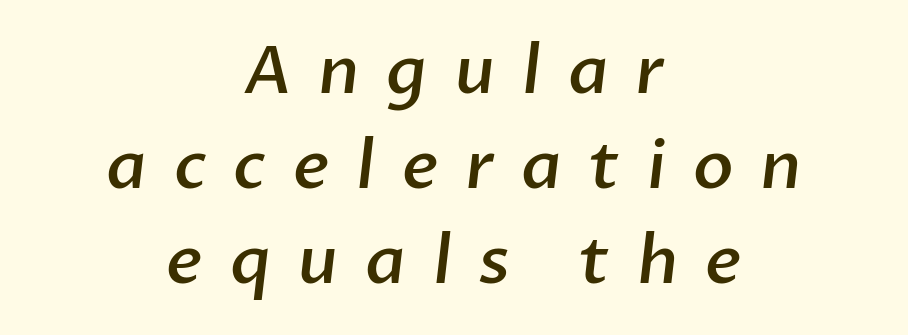
Q: Is the text bold? A: Semi-bold.
Q: Is the typeface a serif or a sans-serif typeface? A: Sans-serif.
Q: Is the text underlined? A: No.
Q: How is the paragraph aligned? A: Centered.
Q: Is the spacing between letters normal or unusually wide? A: Unusually wide.
Q: Is the spacing between lines tight, normal or loose? A: Normal.
Q: Width (condensed, normal, or wide)? A: Normal.
Q: Stroke contrast? A: Low.
Q: x-height? A: Medium.
Q: Monospaced? A: No.
